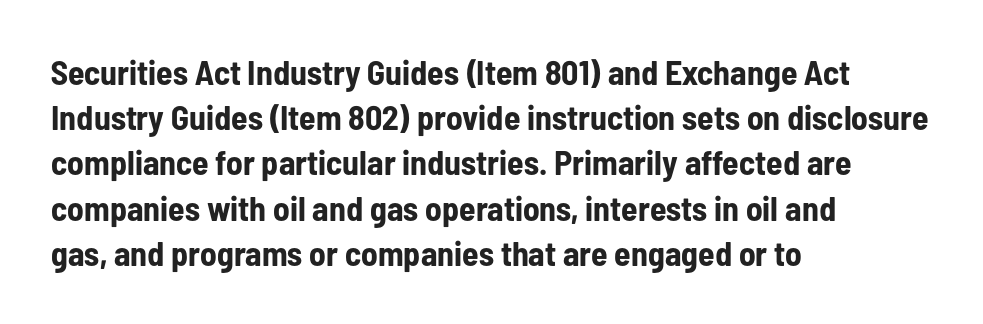
{"serif": "no", "italic": "no", "bold": "yes", "weight": "bold", "width": "condensed", "stroke_contrast": "low", "x_height": "medium", "monospaced": "no", "underline": "no", "align": "left", "line_spacing": "normal", "line_spacing_ratio": 1.33, "letter_spacing": "normal", "letter_spacing_em": 0.0, "glyph_px": 34}
